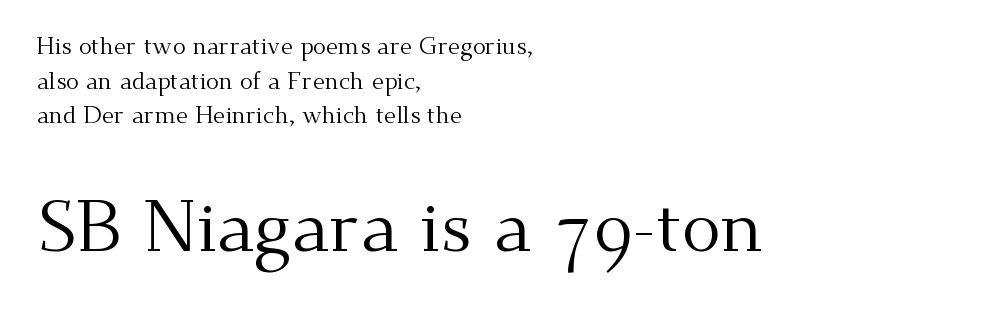
Just letters on the line, the space beneath them empty. A normal amount of white space separates one row of letters from the next. Quick note: not italic, upright. Serifs: yes, visible at the terminals of the letterforms. The font sits on the lighter half of the weight spectrum, regular included. Spacing verdict: proportional, widths tailored to each character.
